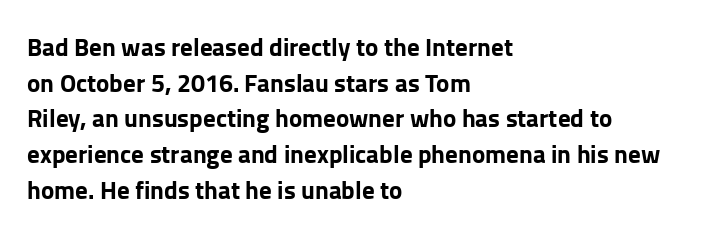
{"italic": "no", "bold": "yes", "underline": "no", "align": "left", "line_spacing": "normal", "line_spacing_ratio": 1.43, "letter_spacing": "normal", "letter_spacing_em": 0.0, "glyph_px": 25}
